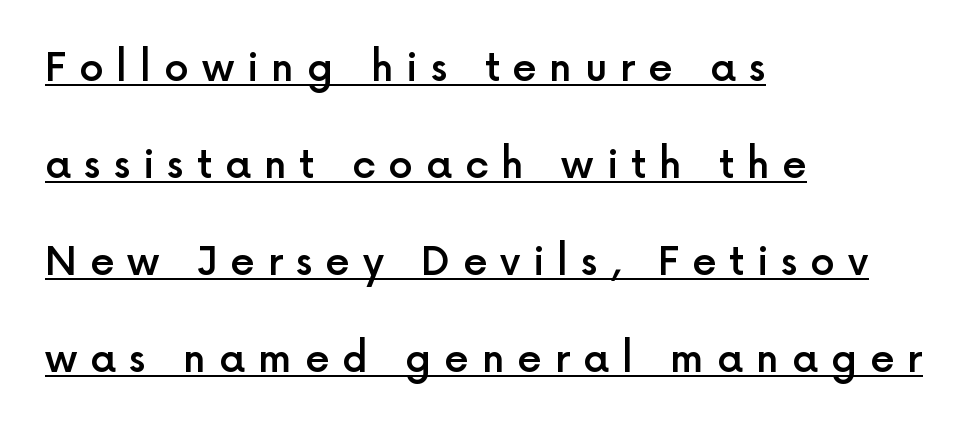
Q: Is the text bold? A: Semi-bold.
Q: Is the text italic (slanted)? A: No, it is upright.
Q: Is the typeface a serif or a sans-serif typeface? A: Sans-serif.
Q: Is the text underlined? A: Yes.
Q: How is the paragraph aligned? A: Left-aligned.
Q: Is the spacing between letters normal or unusually wide? A: Unusually wide.
Q: Is the spacing between lines tight, normal or loose? A: Loose.
Q: Width (condensed, normal, or wide)? A: Normal.
Q: x-height? A: Medium.
Q: Monospaced? A: No.
